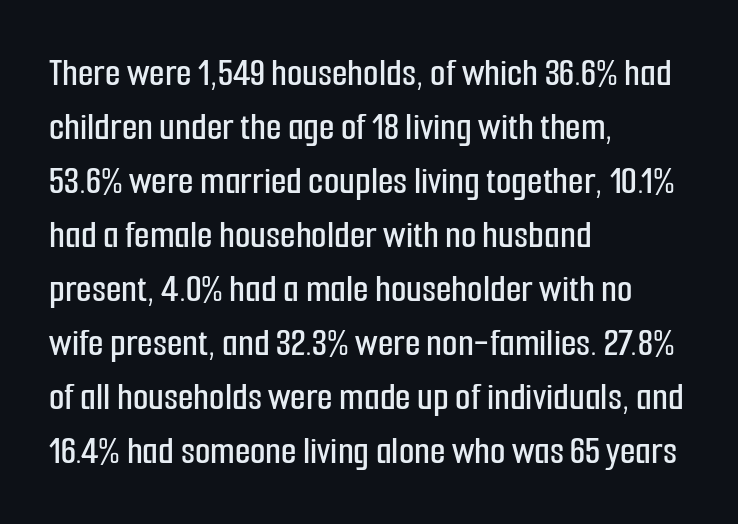
The letters advance in unequal steps, a hallmark of proportional type. A student would call this left alignment; a typographer would say flush left, rag right. The rendering shows plain stroke endings on the letterforms — a sans-serif design. Regular leading. Only glyphs here, with clear space below each row.
